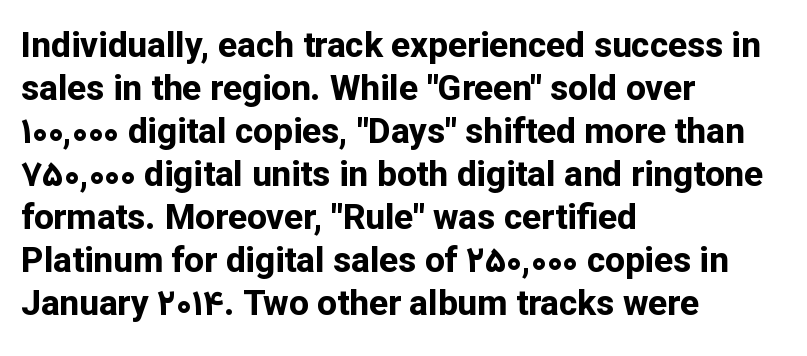
Reading down the block, your eye returns to a fixed left position each line. When letters stand straight like this, we call the style roman or upright. Each row of text sits above clean, open space. Grotesque or geometric, the face here clearly has no serifs. No extra tracking has been applied to these lines.
